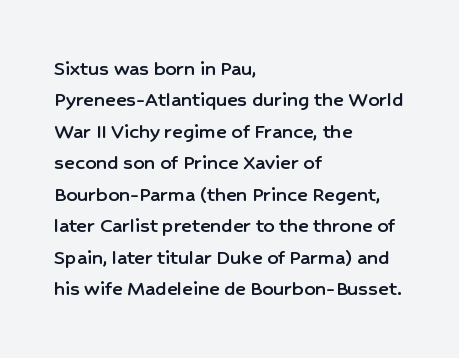
Q: Is the text italic (slanted)? A: No, it is upright.
Q: Is the text underlined? A: No.
Q: How is the paragraph aligned? A: Left-aligned.
Q: Is the spacing between letters normal or unusually wide? A: Normal.
Q: Is the spacing between lines tight, normal or loose? A: Normal.
